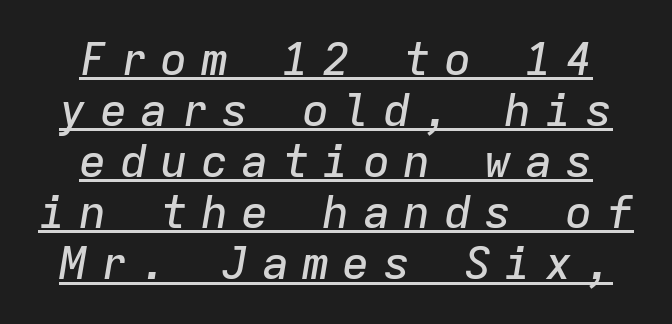
Q: Is the text italic (slanted)? A: Yes, it leans right by about 9 degrees.
Q: Is the text underlined? A: Yes.
Q: How is the paragraph aligned? A: Centered.
Q: Is the spacing between letters normal or unusually wide? A: Unusually wide.
Q: Is the spacing between lines tight, normal or loose? A: Tight.
Q: Width (condensed, normal, or wide)? A: Normal.
Q: Stroke contrast? A: Low.
Q: x-height? A: Medium.
Q: Monospaced? A: Yes.
